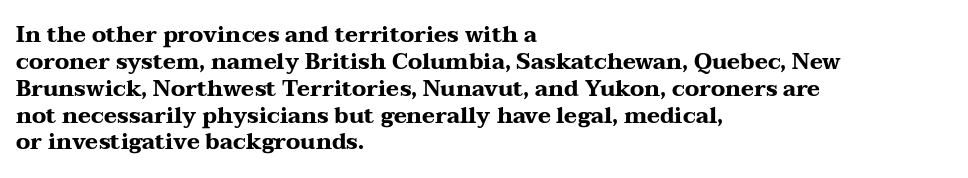
The image shows 22 px bold type, upright; set left-aligned, line spacing 1.22x, normal letter spacing, not underlined.
